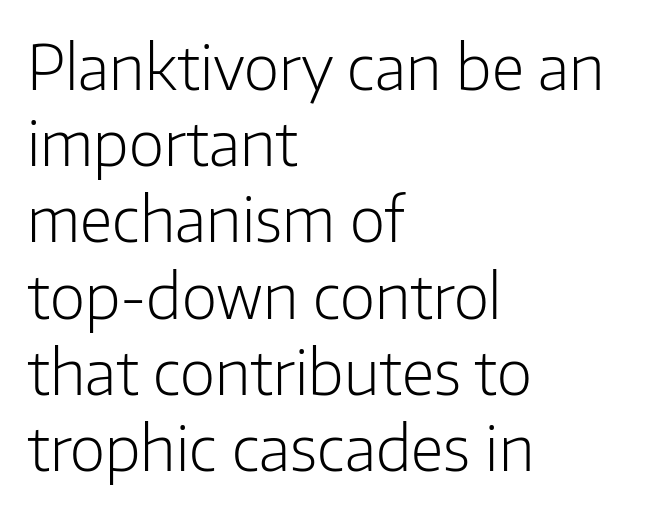
Line beginnings align vertically; line endings do not. Check the space under the baseline: it is left empty. These lines keep a tight, regular rhythm from letter to letter. Classification — sans serif. Regarding leading, the lines here are spaced in the standard way. Note the varied advance widths — an 'i' is clearly narrower than an 'm'.
